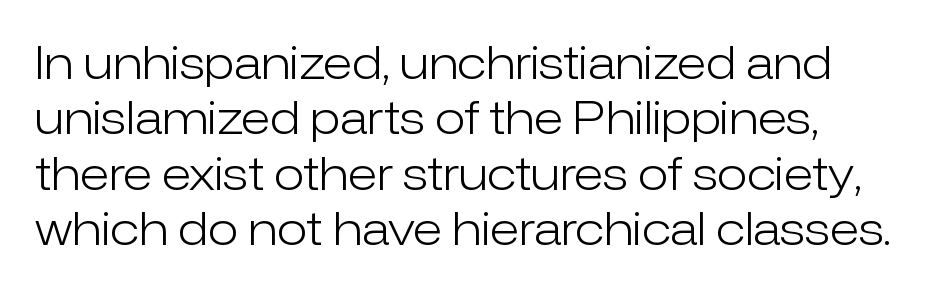
Is the stroke heavy? The answer is a plain regular-or-lighter. These lines were composed using upright roman letters. Each row of text sits above clean, open space. There is no visible air inserted between adjacent glyphs. You could not count columns in this text — the font is proportionally spaced. I'd call this a sans setting — the letters go barefoot.
